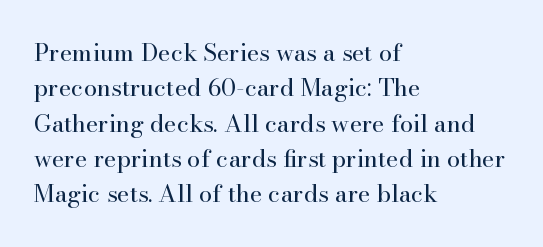
{"italic": "no", "bold": "no", "underline": "no", "align": "left", "line_spacing": "normal", "line_spacing_ratio": 1.47, "letter_spacing": "normal", "letter_spacing_em": 0.0, "glyph_px": 24}
